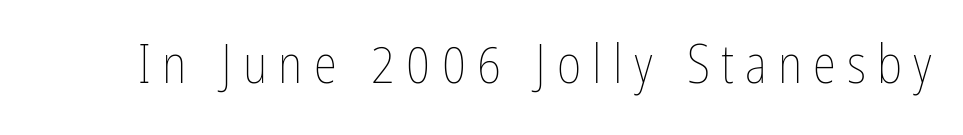
Character widths vary here, with narrow letters taking less room than wide ones. Ink coverage per letter is moderate at most. Has an underline been added? It has not. When letters stand straight like this, we call the style roman or upright. How are the letters spaced? Widely, with obvious added tracking.
